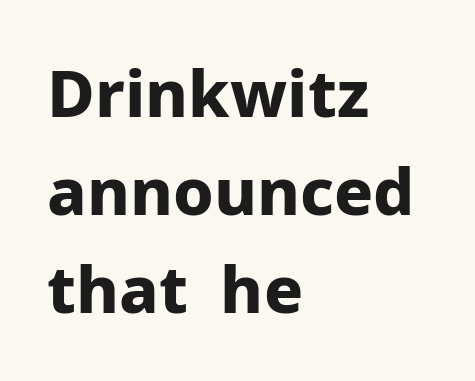
The image shows 65 px bold sans-serif type, upright; set left-aligned, normal line spacing (1.51x), normal letter spacing, not underlined; low stroke contrast and a medium x-height.
